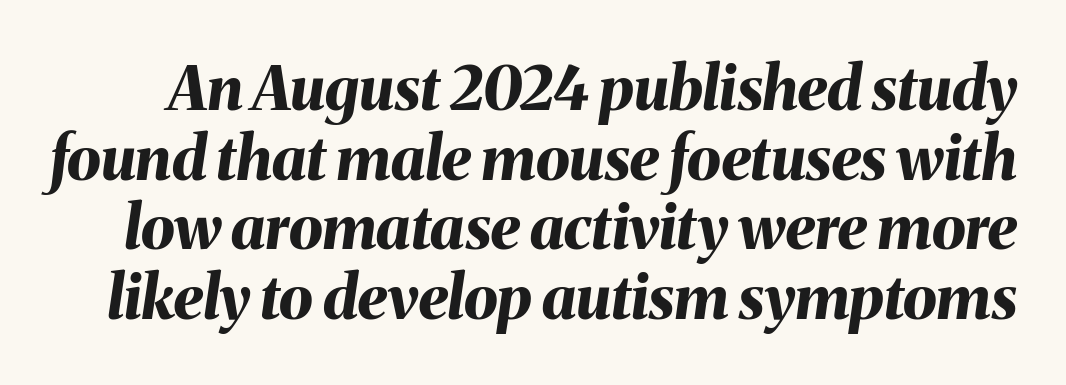
{"italic": "yes", "lean": "right", "slant_degrees": 8, "bold": "yes", "weight": "bold", "width": "normal", "stroke_contrast": "medium", "x_height": "medium", "monospaced": "no", "underline": "no", "line_spacing": "tight", "line_spacing_ratio": 1.14, "letter_spacing": "normal", "letter_spacing_em": 0.0, "glyph_px": 61}
